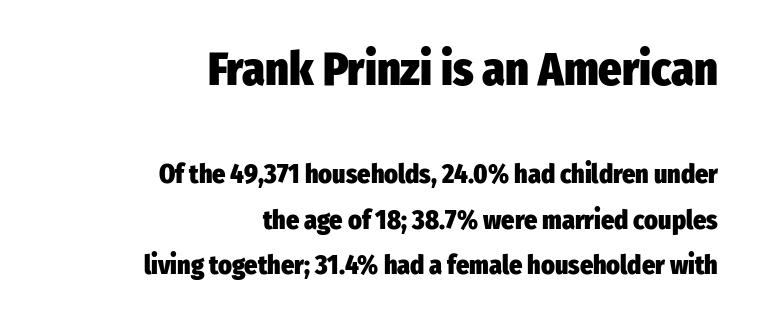
{"serif": "no", "italic": "no", "bold": "yes", "weight": "heavy", "width": "condensed", "stroke_contrast": "low", "x_height": "medium", "monospaced": "no", "underline": "no", "align": "right", "line_spacing_ratio": 1.75, "letter_spacing": "normal", "letter_spacing_em": 0.0, "larger_block": "first", "size_ratio": 1.77, "glyph_px": 46}
